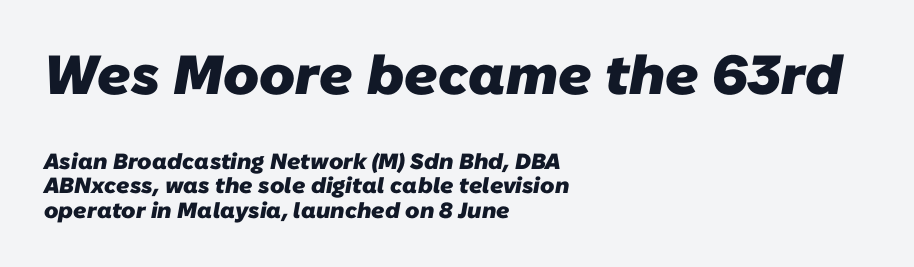
Baseline-to-baseline distance is barely more than the letter height. Students, this is bold: see how much ink each stroke carries. Characters follow at the spacing the type designer built in. These two chunks differ in scale, with the top chunk taking the larger measure. This is sans-serif lettering, the kind often seen on screens and signage.
